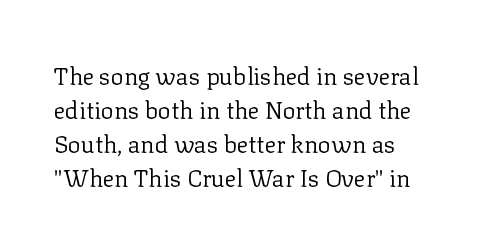
{"italic": "no", "bold": "no", "underline": "no", "line_spacing": "normal", "line_spacing_ratio": 1.41, "letter_spacing": "normal", "letter_spacing_em": 0.0, "glyph_px": 24}
